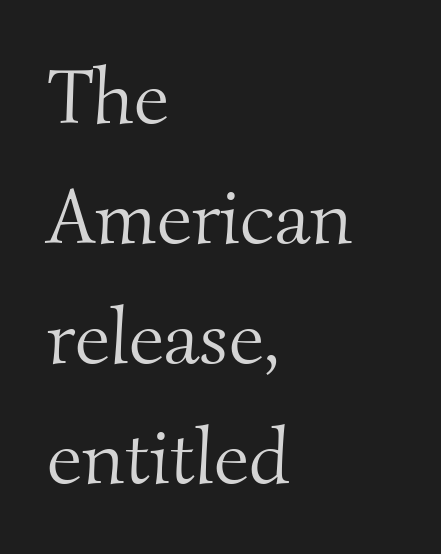
{"serif": "yes", "bold": "no", "weight": "light", "width": "normal", "stroke_contrast": "medium", "x_height": "small", "monospaced": "no", "underline": "no", "align": "left", "line_spacing": "normal", "line_spacing_ratio": 1.54, "letter_spacing": "normal", "letter_spacing_em": 0.0, "glyph_px": 78}
